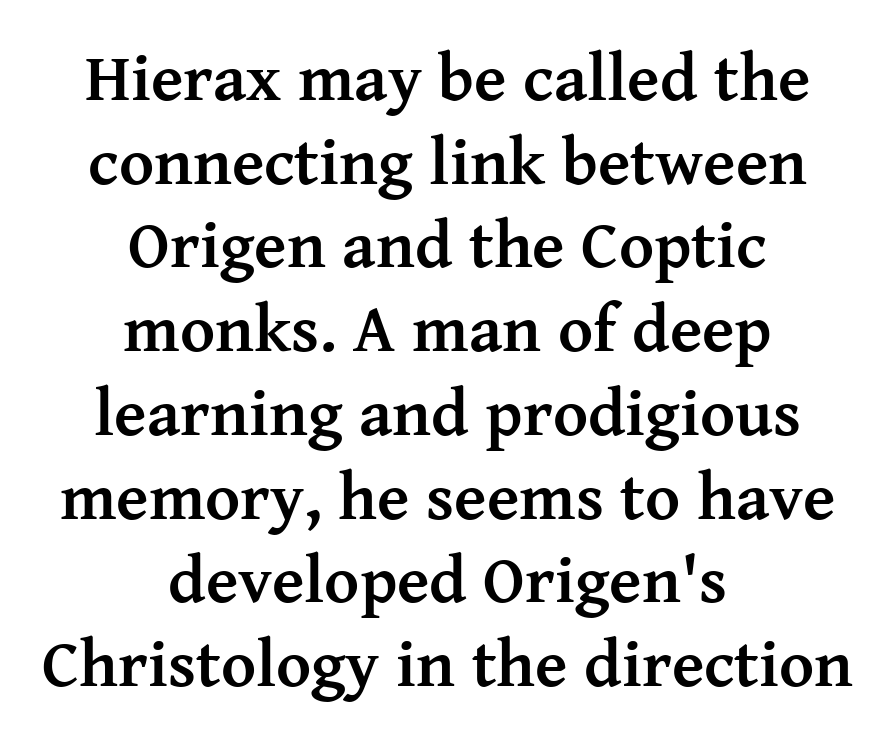
{"serif": "yes", "italic": "no", "bold": "yes", "weight": "semibold", "width": "normal", "stroke_contrast": "medium", "x_height": "medium", "monospaced": "no", "underline": "no", "align": "center", "line_spacing": "normal", "line_spacing_ratio": 1.25, "letter_spacing": "normal", "letter_spacing_em": 0.0, "glyph_px": 67}
